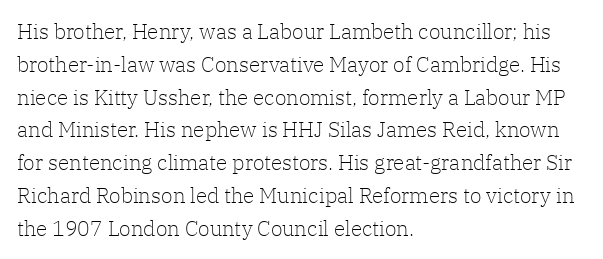
Upright lettering throughout. The rows are spaced the way most documents space them. These lines stack with their left ends in a neat column. The space beneath each line is pristine and unruled. This sample uses plain, unmodified letter spacing. Stem width sits at or under what a default text font uses.
